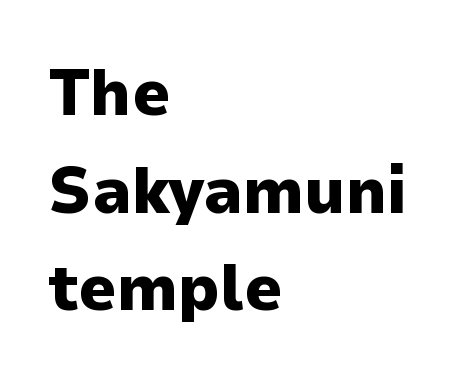
Q: Is the text bold? A: Yes.
Q: Is the text italic (slanted)? A: No, it is upright.
Q: Is the typeface a serif or a sans-serif typeface? A: Sans-serif.
Q: Is the text underlined? A: No.
Q: How is the paragraph aligned? A: Left-aligned.
Q: Is the spacing between letters normal or unusually wide? A: Normal.
Q: Is the spacing between lines tight, normal or loose? A: Normal.
Q: Width (condensed, normal, or wide)? A: Normal.
Q: Stroke contrast? A: Low.
Q: x-height? A: Medium.
Q: Monospaced? A: No.
